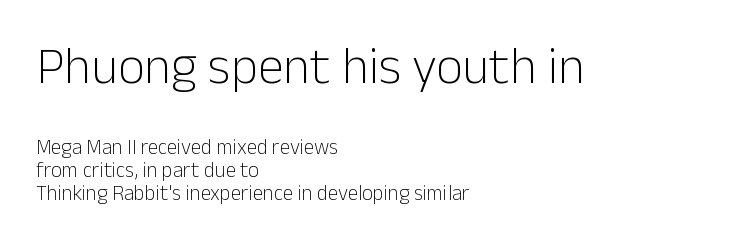
Weight class: somewhere from thin through regular. Nobody drew a line under any word here. Does the type have serifs? No, each stem ends abruptly. Casual observation: everything's shoved over to the left. Visually, the top section dominates because its glyphs are scaled up.
